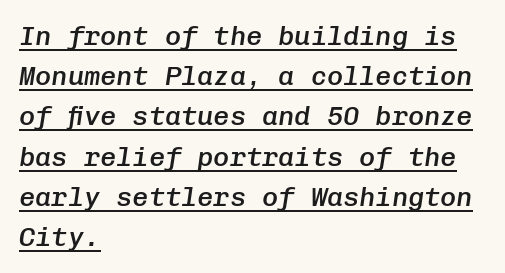
Q: Is the text bold? A: Semi-bold.
Q: Is the text italic (slanted)? A: Yes, it leans right by about 8 degrees.
Q: Is the text underlined? A: Yes.
Q: How is the paragraph aligned? A: Left-aligned.
Q: Is the spacing between letters normal or unusually wide? A: Normal.
Q: Is the spacing between lines tight, normal or loose? A: Normal.
